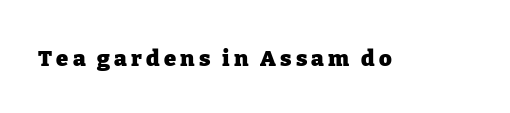
Weight check: bold — yes, fully. Rule under the text: the space is simply empty. Quick note: not italic, upright.
